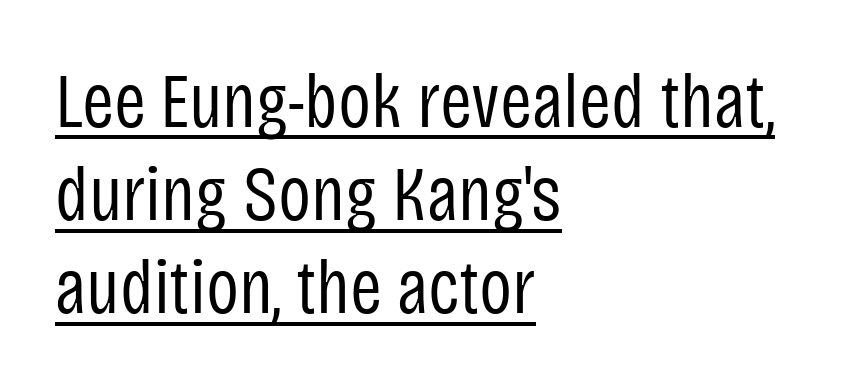
Q: Is the text bold? A: No.
Q: Is the text italic (slanted)? A: No, it is upright.
Q: Is the typeface a serif or a sans-serif typeface? A: Sans-serif.
Q: Is the text underlined? A: Yes.
Q: How is the paragraph aligned? A: Left-aligned.
Q: Is the spacing between letters normal or unusually wide? A: Normal.
Q: Width (condensed, normal, or wide)? A: Condensed.
Q: Stroke contrast? A: Low.
Q: x-height? A: Large.
Q: Monospaced? A: No.
